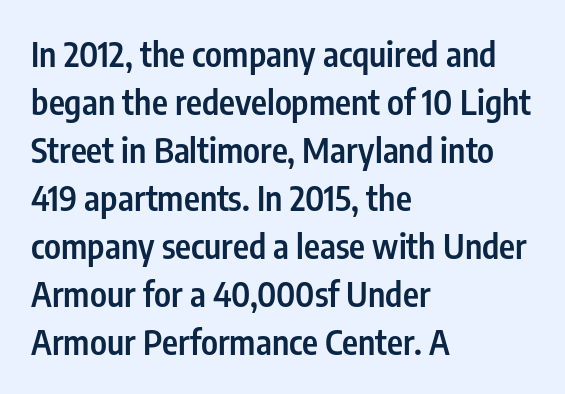
{"serif": "no", "italic": "no", "bold": "semi", "weight": "semibold", "width": "condensed", "stroke_contrast": "low", "x_height": "medium", "monospaced": "no", "underline": "no", "align": "left", "line_spacing": "normal", "line_spacing_ratio": 1.41, "letter_spacing": "normal", "letter_spacing_em": 0.0, "glyph_px": 34}
